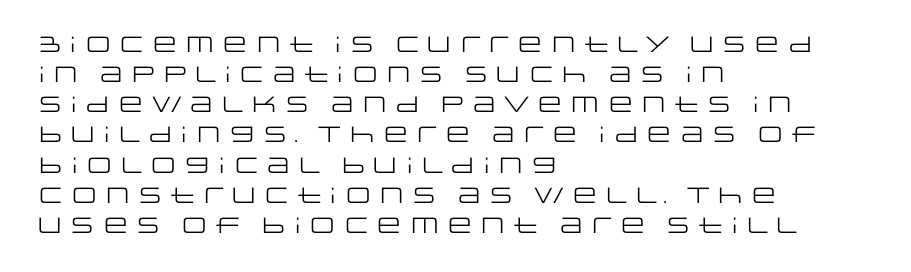
{"italic": "no", "bold": "no", "underline": "no", "align": "left", "line_spacing": "normal", "line_spacing_ratio": 1.37, "letter_spacing": "normal", "letter_spacing_em": 0.0, "glyph_px": 22}
